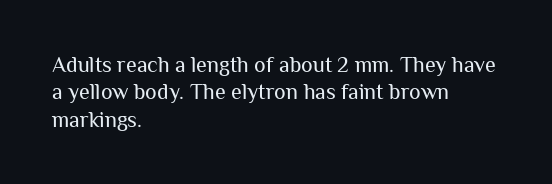
Q: Is the text bold? A: No.
Q: Is the text italic (slanted)? A: No, it is upright.
Q: Is the text underlined? A: No.
Q: How is the paragraph aligned? A: Left-aligned.
Q: Is the spacing between letters normal or unusually wide? A: Normal.
Q: Is the spacing between lines tight, normal or loose? A: Normal.
